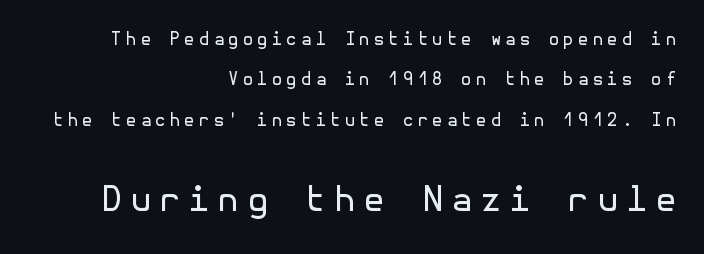
Is the letter spacing exaggerated? Yes — the characters are pushed far apart. Type style note: lacks serifs. A great deal of white space separates one row of letters from the next. Notice how the passage keeps a crisp vertical edge on the right only.
